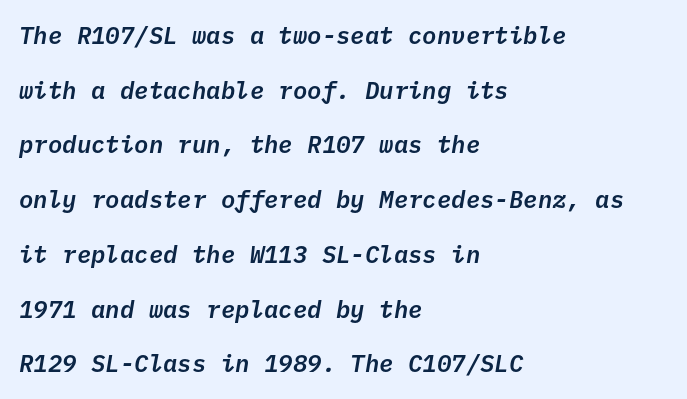
Q: Is the text italic (slanted)? A: Yes, it leans right by about 10 degrees.
Q: Is the text underlined? A: No.
Q: How is the paragraph aligned? A: Left-aligned.
Q: Is the spacing between letters normal or unusually wide? A: Normal.
Q: Is the spacing between lines tight, normal or loose? A: Loose.
